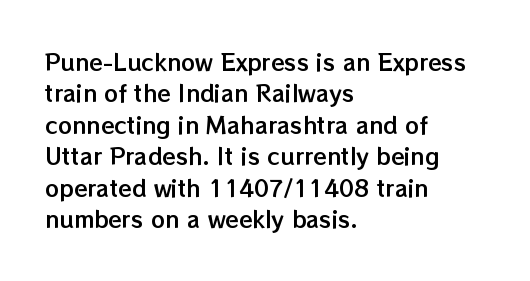
Q: Is the text italic (slanted)? A: No, it is upright.
Q: Is the text underlined? A: No.
Q: How is the paragraph aligned? A: Left-aligned.
Q: Is the spacing between letters normal or unusually wide? A: Normal.
Q: Is the spacing between lines tight, normal or loose? A: Normal.
